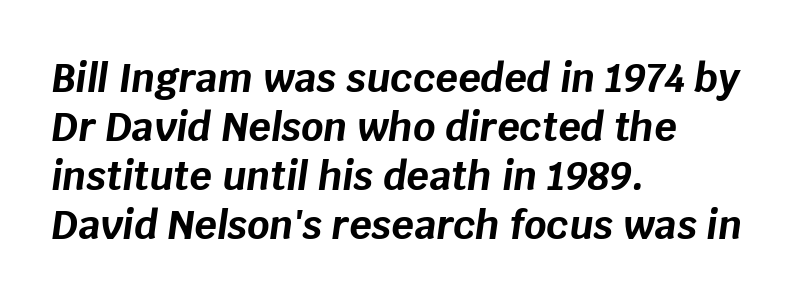
A typesetter would call this zero additional tracking. The text block is weighted toward the left margin, trailing off unevenly rightward. Notice how descenders clear the ascenders below comfortably — that's standard leading. Does the lettering tilt? It does — this is italic.
